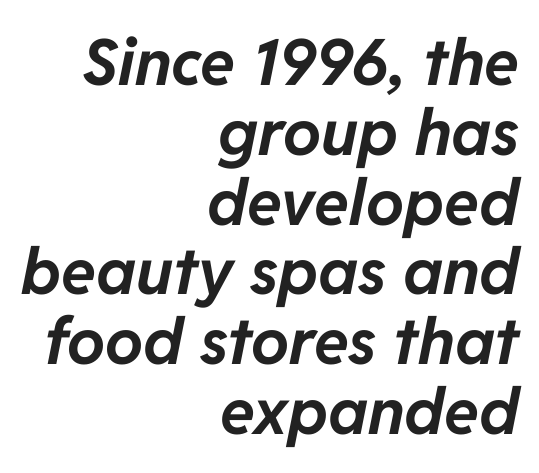
Q: Is the text bold? A: Yes.
Q: Is the text italic (slanted)? A: Yes, it leans right by about 11 degrees.
Q: Is the text underlined? A: No.
Q: How is the paragraph aligned? A: Right-aligned.
Q: Is the spacing between letters normal or unusually wide? A: Normal.
Q: Is the spacing between lines tight, normal or loose? A: Tight.
Q: Width (condensed, normal, or wide)? A: Normal.
Q: Stroke contrast? A: Low.
Q: x-height? A: Medium.
Q: Monospaced? A: No.
